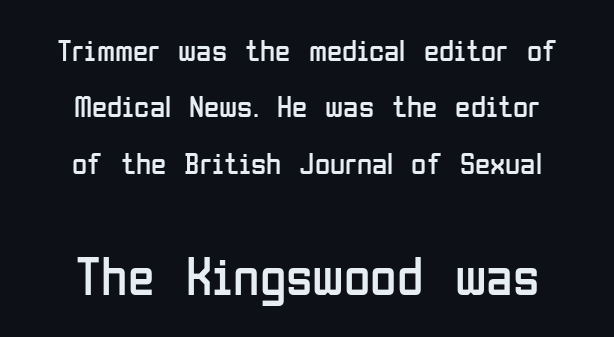
{"serif": "no", "italic": "no", "bold": "no", "weight": "regular", "width": "condensed", "stroke_contrast": "low", "x_height": "medium", "monospaced": "no", "underline": "no", "align": "center", "line_spacing_ratio": 1.82, "letter_spacing": "normal", "letter_spacing_em": 0.0, "larger_block": "second", "size_ratio": 1.74, "glyph_px": 54}
